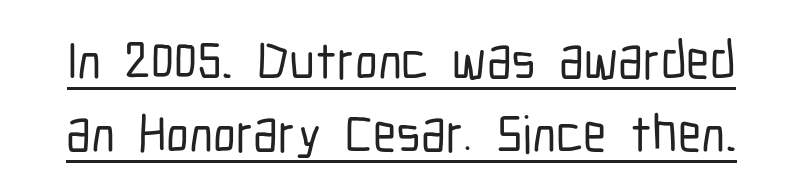
The image shows 52 px condensed sans-serif type, upright; set normal line spacing (1.4x), normal letter spacing, underlined; low stroke contrast and a medium x-height.
